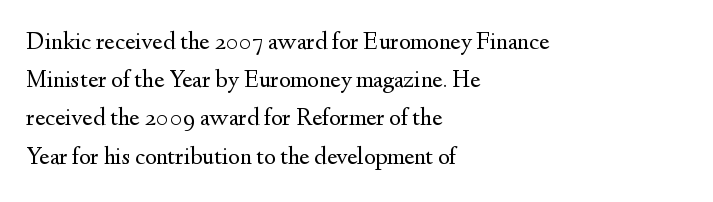
The glyphs are unaccompanied by any horizontal stroke below them. Posture: vertical. These lines keep a tight, regular rhythm from letter to letter. Interline gaps are of average width in this sample. The paragraph shown leans on its left margin.
